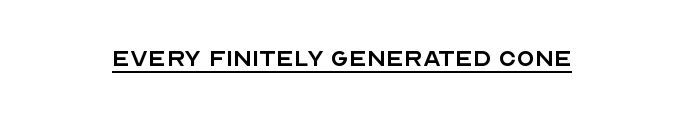
The image shows 29 px regular-weight sans-serif type, upright; set normal letter spacing, underlined; a large x-height.
